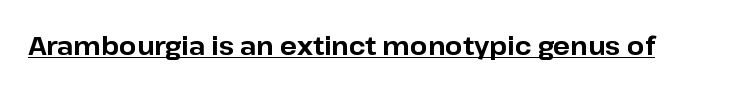
The face used here appears with an underline applied. Nope, not italic — everything's standing straight. This is heavy type, rendered in bold. Nobody touched the tracking dial on this one.
